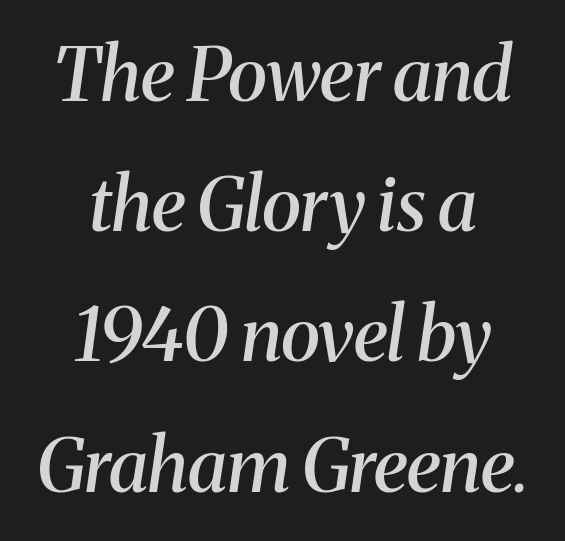
The image shows 74 px semibold serif type, italic (leaning right); set centered, line spacing 1.76x, normal letter spacing, not underlined; medium stroke contrast and a medium x-height.
